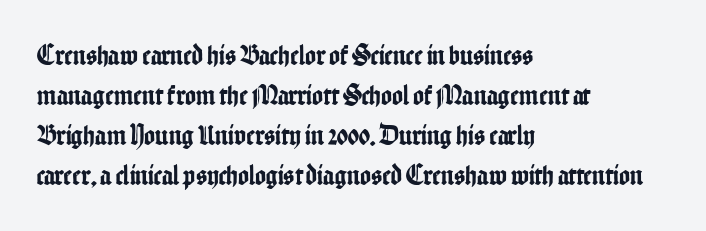
Q: Is the text italic (slanted)? A: No, it is upright.
Q: Is the typeface a serif or a sans-serif typeface? A: Sans-serif.
Q: Is the text underlined? A: No.
Q: How is the paragraph aligned? A: Left-aligned.
Q: Is the spacing between letters normal or unusually wide? A: Normal.
Q: Is the spacing between lines tight, normal or loose? A: Normal.
Q: Width (condensed, normal, or wide)? A: Condensed.
Q: Stroke contrast? A: Low.
Q: x-height? A: Medium.
Q: Monospaced? A: No.
